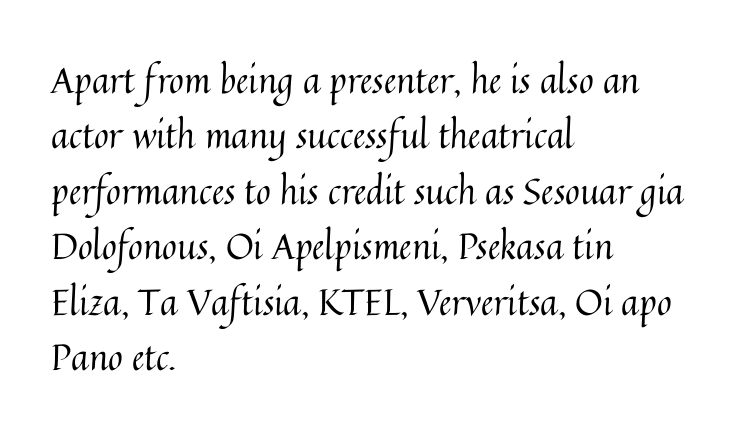
Each word holds together tightly as a unit, with standard inter-letter gaps. Plain, unruled lines of type. Line beginnings align vertically; line endings do not. Looks like regular typesetting: each glyph gets only the width it needs. This sample keeps an unexceptional amount of space between lines.
